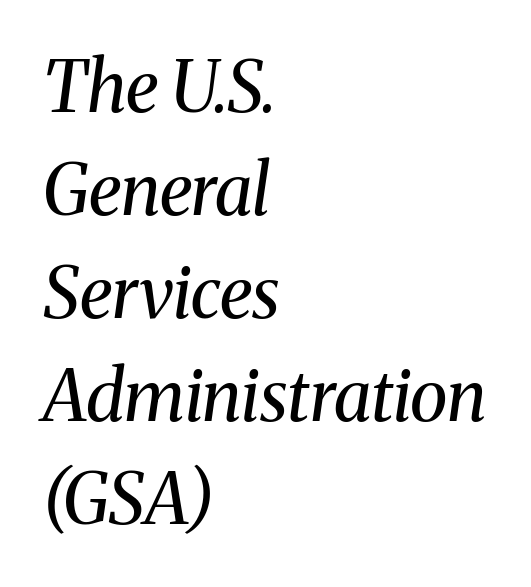
The image shows 70 px regular-weight serif type, italic (leaning right); set left-aligned, normal line spacing (1.47x), normal letter spacing, not underlined; medium stroke contrast and a medium x-height.
